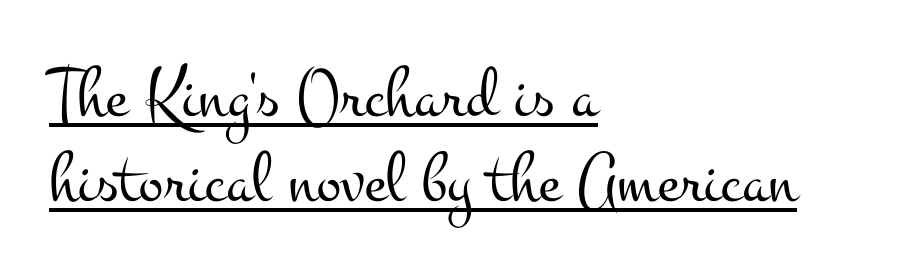
The image shows 73 px light, wide type; set left-aligned, line spacing 1.16x, normal letter spacing, underlined; medium stroke contrast and a small x-height.
